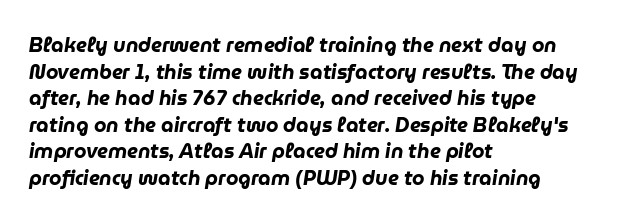
Q: Is the text bold? A: Yes.
Q: Is the text italic (slanted)? A: Yes, it leans right by about 9 degrees.
Q: Is the text underlined? A: No.
Q: How is the paragraph aligned? A: Left-aligned.
Q: Is the spacing between letters normal or unusually wide? A: Normal.
Q: Is the spacing between lines tight, normal or loose? A: Normal.
